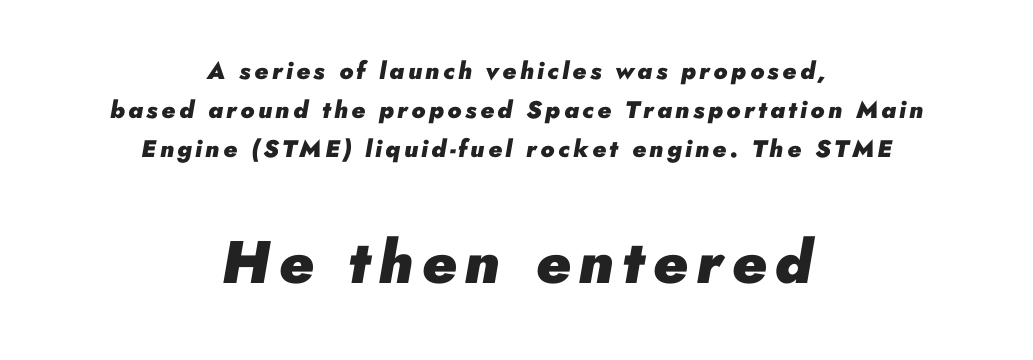
These lines are rendered in a variable-pitch font. Pretty heavy lettering here — definitely bold. The font's italic variant was chosen for this text. A student would notice the bottom passage is typeset larger than what precedes it. Visually the block forms a symmetrical silhouette, jagged on both flanks.
